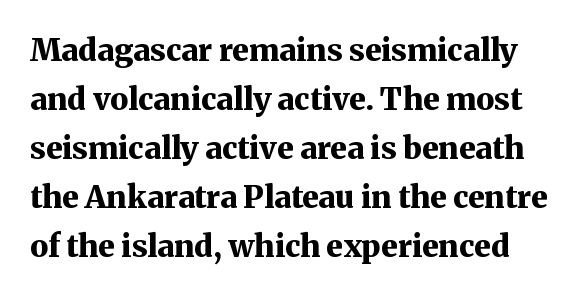
The image shows 31 px bold serif type, upright; set normal line spacing (1.58x), normal letter spacing, not underlined; medium stroke contrast and a medium x-height.
